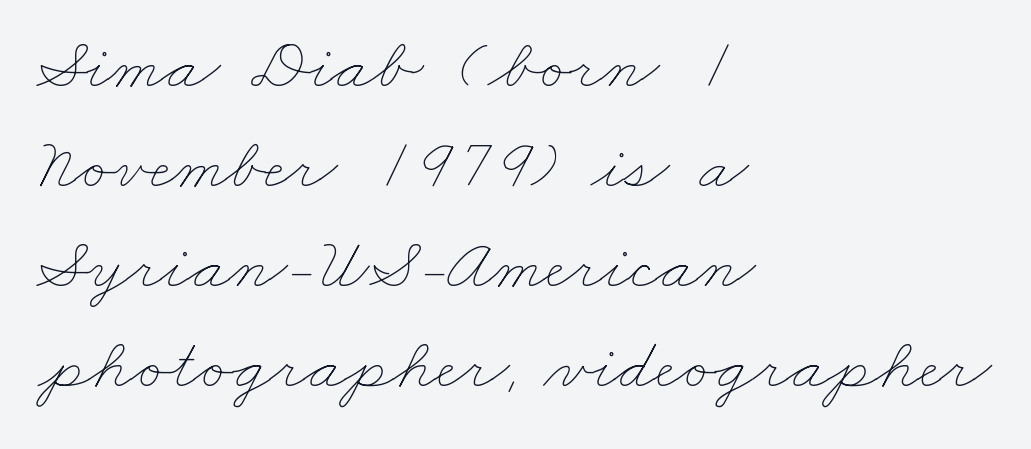
{"bold": "no", "weight": "thin", "width": "wide", "stroke_contrast": "low", "x_height": "small", "monospaced": "no", "underline": "no", "align": "left", "line_spacing": "normal", "line_spacing_ratio": 1.37, "letter_spacing": "normal", "letter_spacing_em": 0.0, "glyph_px": 73}
